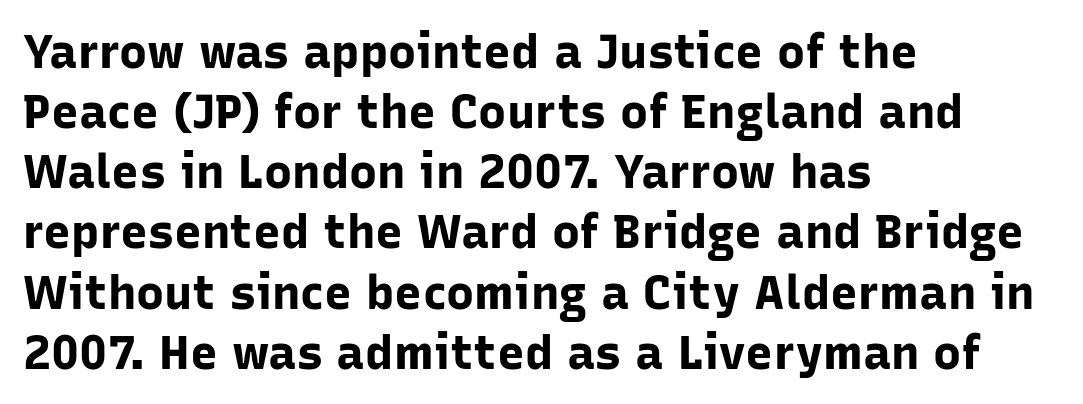
{"serif": "no", "italic": "no", "bold": "yes", "weight": "bold", "width": "normal", "stroke_contrast": "low", "x_height": "medium", "monospaced": "no", "underline": "no", "align": "left", "line_spacing": "normal", "line_spacing_ratio": 1.28, "letter_spacing": "normal", "letter_spacing_em": 0.0, "glyph_px": 47}
